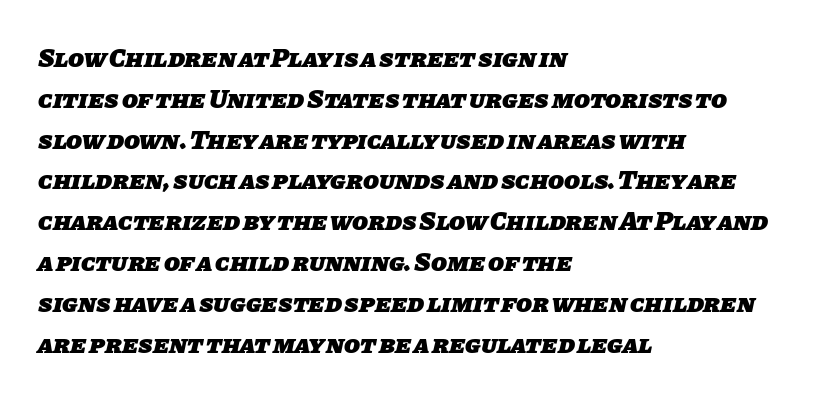
Q: Is the text bold? A: Yes.
Q: Is the text underlined? A: No.
Q: How is the paragraph aligned? A: Left-aligned.
Q: Is the spacing between letters normal or unusually wide? A: Normal.
Q: Is the spacing between lines tight, normal or loose? A: Normal.
